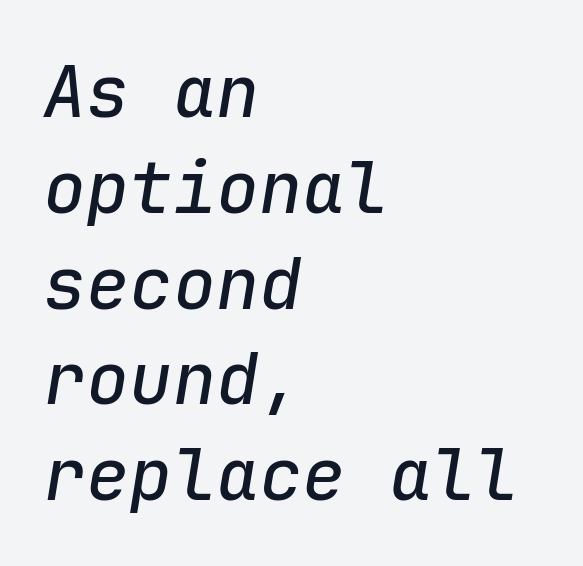
{"italic": "yes", "lean": "right", "slant_degrees": 9, "width": "normal", "stroke_contrast": "low", "x_height": "medium", "monospaced": "yes", "underline": "no", "align": "left", "line_spacing": "normal", "line_spacing_ratio": 1.33, "letter_spacing": "normal", "letter_spacing_em": 0.0, "glyph_px": 72}
